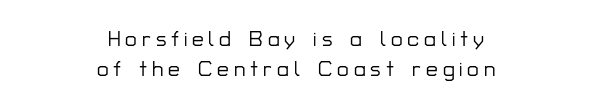
Q: Is the text italic (slanted)? A: No, it is upright.
Q: Is the text underlined? A: No.
Q: How is the paragraph aligned? A: Centered.
Q: Is the spacing between letters normal or unusually wide? A: Unusually wide.
Q: Is the spacing between lines tight, normal or loose? A: Normal.
